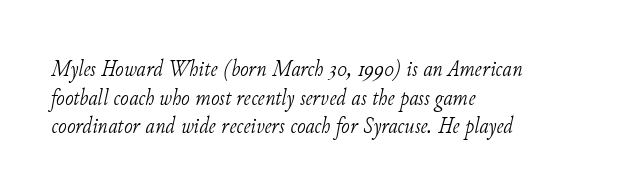
{"italic": "yes", "lean": "right", "slant_degrees": 11, "bold": "no", "underline": "no", "align": "left", "line_spacing_ratio": 1.24, "letter_spacing": "normal", "letter_spacing_em": 0.0, "glyph_px": 23}
